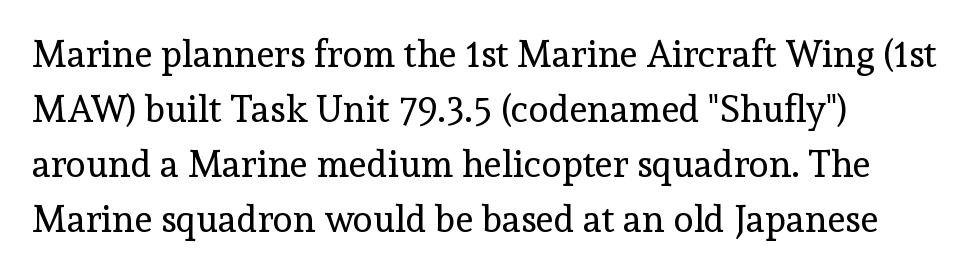
Q: Is the text bold? A: No.
Q: Is the text italic (slanted)? A: No, it is upright.
Q: Is the typeface a serif or a sans-serif typeface? A: Serif.
Q: Is the text underlined? A: No.
Q: How is the paragraph aligned? A: Left-aligned.
Q: Is the spacing between letters normal or unusually wide? A: Normal.
Q: Is the spacing between lines tight, normal or loose? A: Normal.
Q: Width (condensed, normal, or wide)? A: Normal.
Q: x-height? A: Medium.
Q: Monospaced? A: No.
